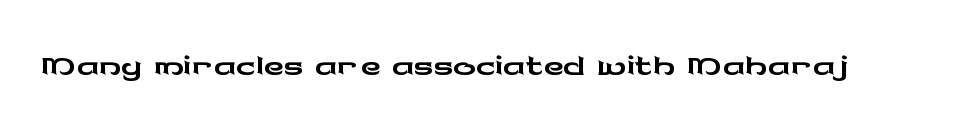
The image shows 56 px wide sans-serif type, upright; set normal letter spacing, not underlined; low stroke contrast and a medium x-height.
